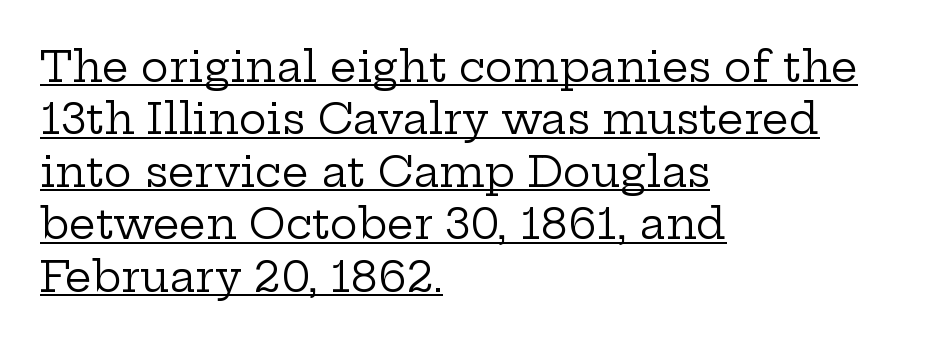
The image shows 42 px regular-weight, wide serif type, upright; set left-aligned, normal line spacing (1.25x), normal letter spacing, underlined; low stroke contrast and a medium x-height.
